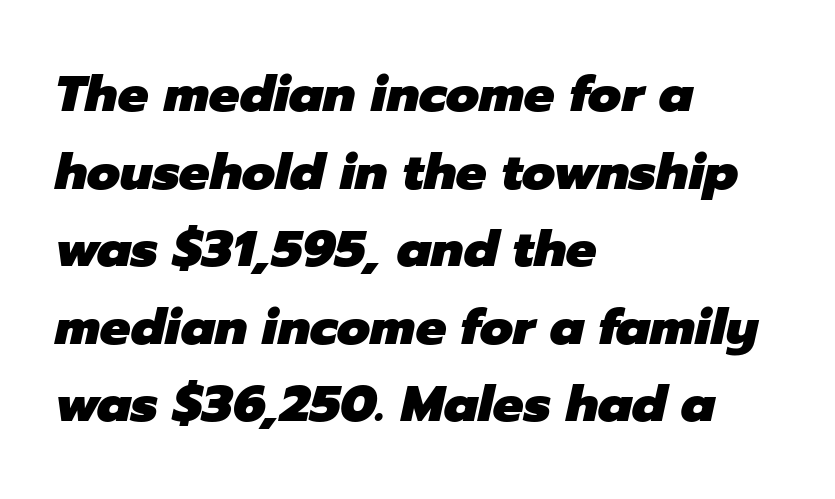
The image shows 51 px heavy type, italic (leaning right); set left-aligned, normal line spacing (1.52x), normal letter spacing, not underlined; low stroke contrast and a medium x-height.
